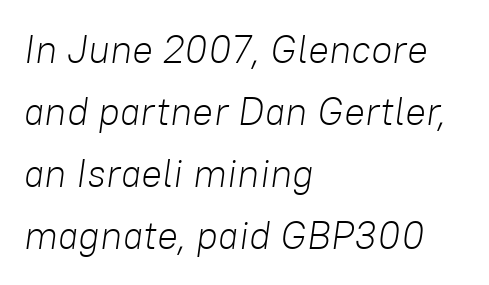
The lines in this sample share a left origin and differ only in where they stop. Proportional: the letters do not fall into vertical columns. An italicized treatment has been applied to the whole sample. You could call the tracking neutral — neither tight nor loose.
